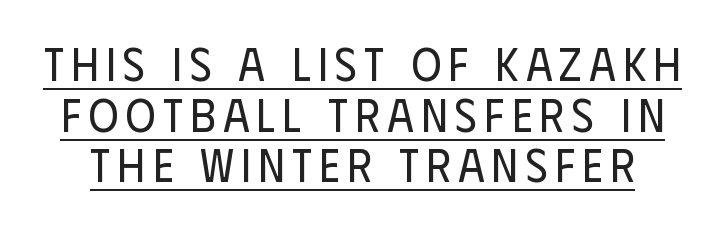
The image shows 46 px regular-weight, condensed sans-serif type, upright; set tight line spacing (1.1x), underlined; low stroke contrast and a large x-height.
